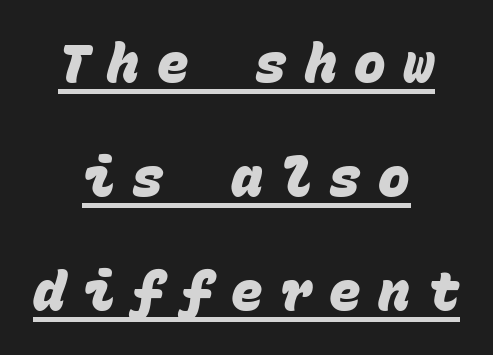
Q: Is the text bold? A: Yes.
Q: Is the typeface a serif or a sans-serif typeface? A: Sans-serif.
Q: Is the text underlined? A: Yes.
Q: How is the paragraph aligned? A: Centered.
Q: Is the spacing between letters normal or unusually wide? A: Unusually wide.
Q: Is the spacing between lines tight, normal or loose? A: Loose.
Q: Width (condensed, normal, or wide)? A: Normal.
Q: Stroke contrast? A: Low.
Q: x-height? A: Large.
Q: Monospaced? A: Yes.
